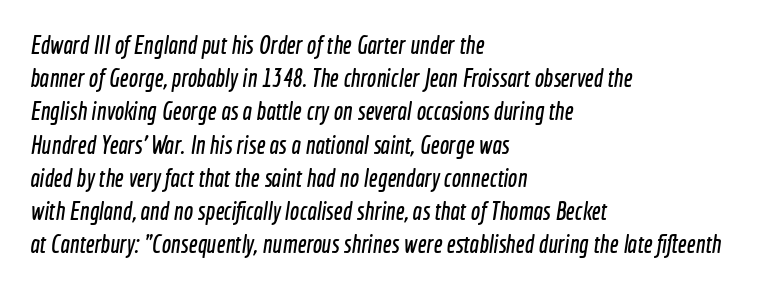
Q: Is the text underlined? A: No.
Q: How is the paragraph aligned? A: Left-aligned.
Q: Is the spacing between letters normal or unusually wide? A: Normal.
Q: Is the spacing between lines tight, normal or loose? A: Normal.
